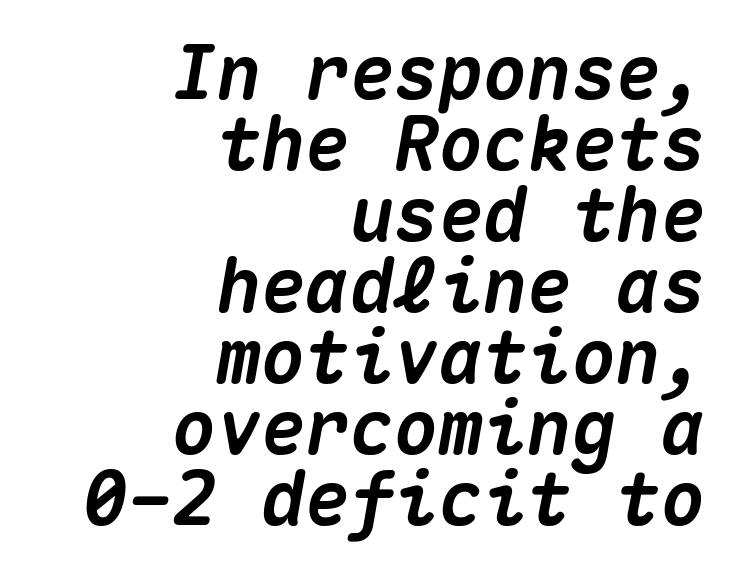
The space between consecutive lines is stingy. Strokes here are thick enough to call this a true bold. Horizontal alignment here is rightward, an uncommon choice for prose. The zone under the glyphs is completely vacant. Inter-character spacing is left at the font's built-in metrics. This sample has the even, mechanical cadence of fixed-width lettering.
